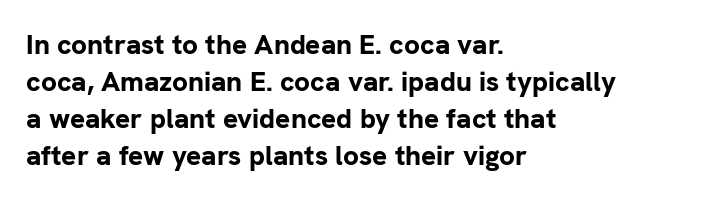
{"serif": "no", "italic": "no", "bold": "yes", "weight": "bold", "width": "normal", "stroke_contrast": "low", "x_height": "medium", "monospaced": "no", "underline": "no", "align": "left", "line_spacing": "normal", "line_spacing_ratio": 1.32, "letter_spacing": "normal", "letter_spacing_em": 0.0, "glyph_px": 28}
